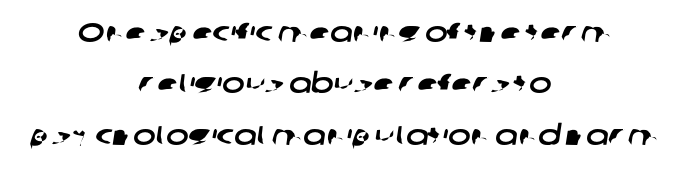
The image shows 27 px text type; set centered, loose line spacing (1.9x), normal letter spacing, not underlined.
